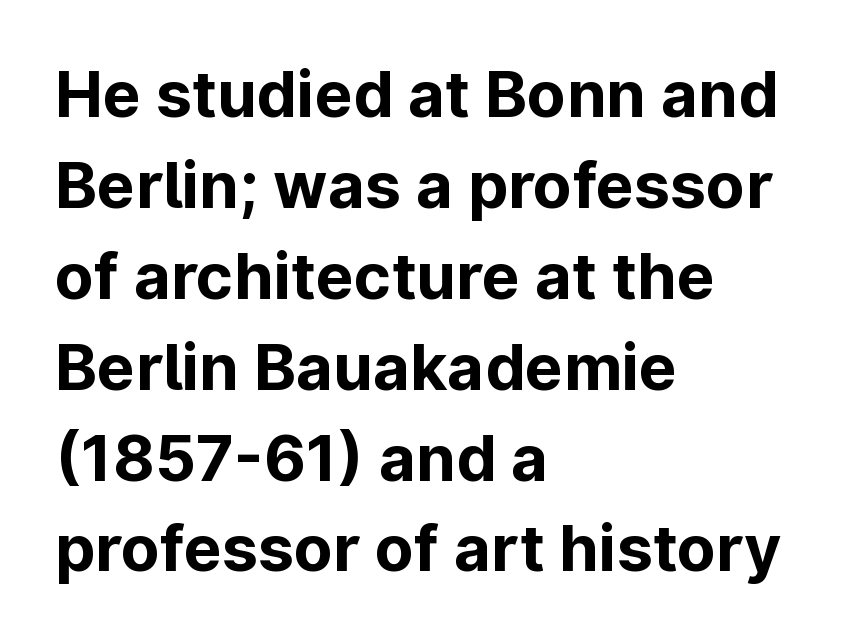
Q: Is the text bold? A: Yes.
Q: Is the text italic (slanted)? A: No, it is upright.
Q: Is the typeface a serif or a sans-serif typeface? A: Sans-serif.
Q: Is the text underlined? A: No.
Q: How is the paragraph aligned? A: Left-aligned.
Q: Is the spacing between letters normal or unusually wide? A: Normal.
Q: Is the spacing between lines tight, normal or loose? A: Normal.
Q: Width (condensed, normal, or wide)? A: Normal.
Q: Stroke contrast? A: Low.
Q: x-height? A: Medium.
Q: Monospaced? A: No.
